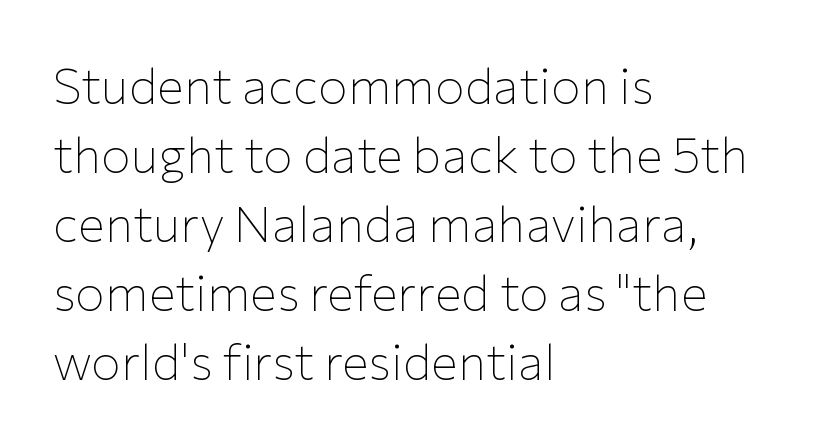
{"serif": "no", "italic": "no", "bold": "no", "weight": "thin", "width": "normal", "stroke_contrast": "low", "x_height": "medium", "monospaced": "no", "underline": "no", "align": "left", "line_spacing": "normal", "line_spacing_ratio": 1.38, "letter_spacing": "normal", "letter_spacing_em": 0.0, "glyph_px": 50}
